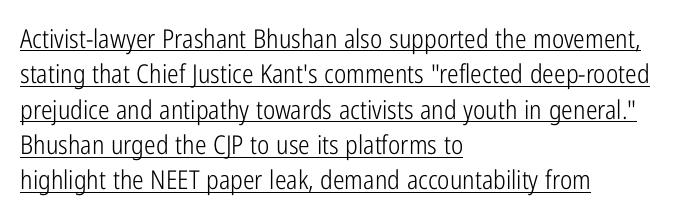
{"italic": "no", "bold": "no", "underline": "yes", "align": "left", "line_spacing": "normal", "line_spacing_ratio": 1.36, "letter_spacing": "normal", "letter_spacing_em": 0.0, "glyph_px": 26}
